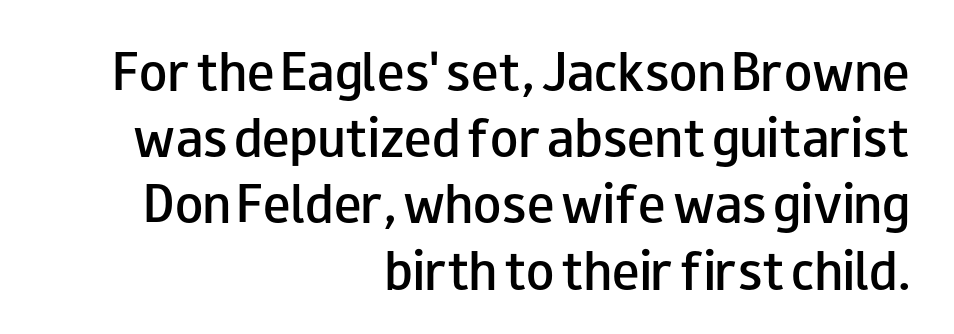
Q: Is the text bold? A: Semi-bold.
Q: Is the text italic (slanted)? A: No, it is upright.
Q: Is the typeface a serif or a sans-serif typeface? A: Sans-serif.
Q: Is the text underlined? A: No.
Q: How is the paragraph aligned? A: Right-aligned.
Q: Is the spacing between letters normal or unusually wide? A: Normal.
Q: Is the spacing between lines tight, normal or loose? A: Normal.
Q: Width (condensed, normal, or wide)? A: Wide.
Q: Stroke contrast? A: Low.
Q: x-height? A: Small.
Q: Monospaced? A: No.
